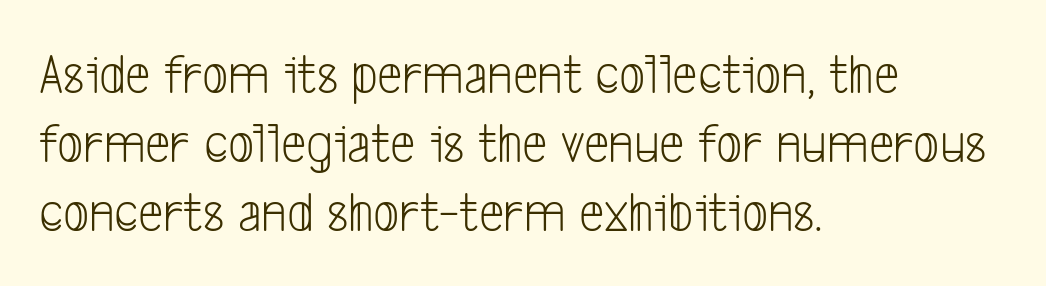
Q: Is the text bold? A: No.
Q: Is the typeface a serif or a sans-serif typeface? A: Sans-serif.
Q: Is the text underlined? A: No.
Q: How is the paragraph aligned? A: Left-aligned.
Q: Is the spacing between letters normal or unusually wide? A: Normal.
Q: Width (condensed, normal, or wide)? A: Condensed.
Q: Stroke contrast? A: Low.
Q: x-height? A: Medium.
Q: Monospaced? A: No.
